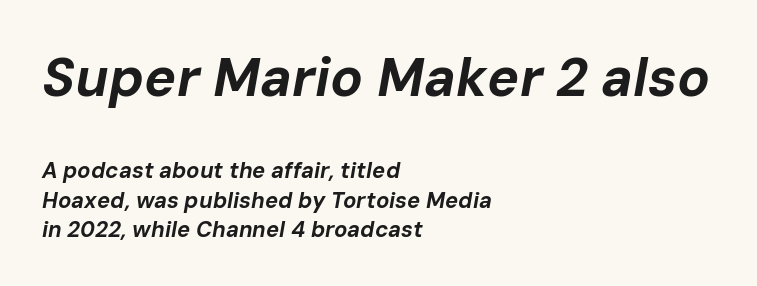
The passage shown is emphatically bold. The space beneath each line is pristine and unruled. Observe the lean: these are italic letterforms. Is this a fixed-width face? No — the glyphs have proportional, varying widths. Is the block centered? No — it sits flush against the left margin. The more generous point size was reserved for the upper chunk.
